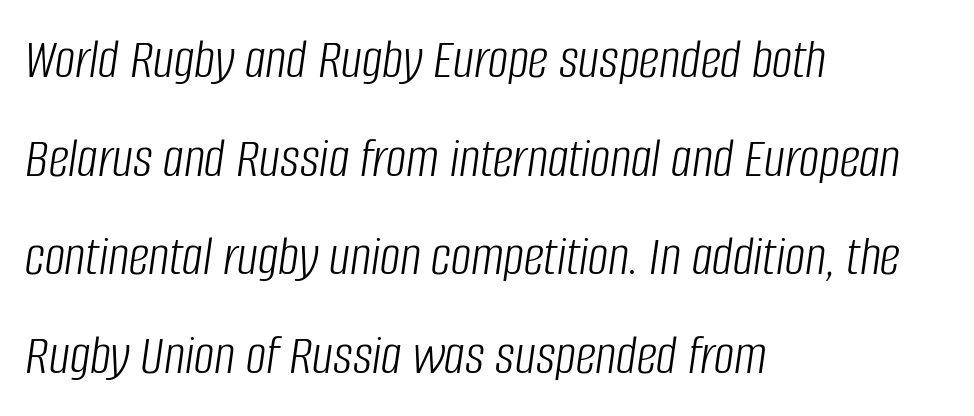
Q: Is the text bold? A: No.
Q: Is the text italic (slanted)? A: Yes, it leans right by about 8 degrees.
Q: Is the text underlined? A: No.
Q: How is the paragraph aligned? A: Left-aligned.
Q: Is the spacing between letters normal or unusually wide? A: Normal.
Q: Width (condensed, normal, or wide)? A: Condensed.
Q: Stroke contrast? A: Low.
Q: x-height? A: Large.
Q: Monospaced? A: No.
